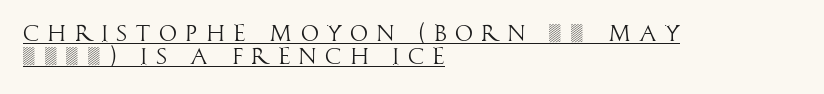
{"italic": "no", "bold": "no", "underline": "yes", "align": "left", "line_spacing": "tight", "line_spacing_ratio": 1.01, "letter_spacing": "wide", "letter_spacing_em": 0.36, "glyph_px": 23}
